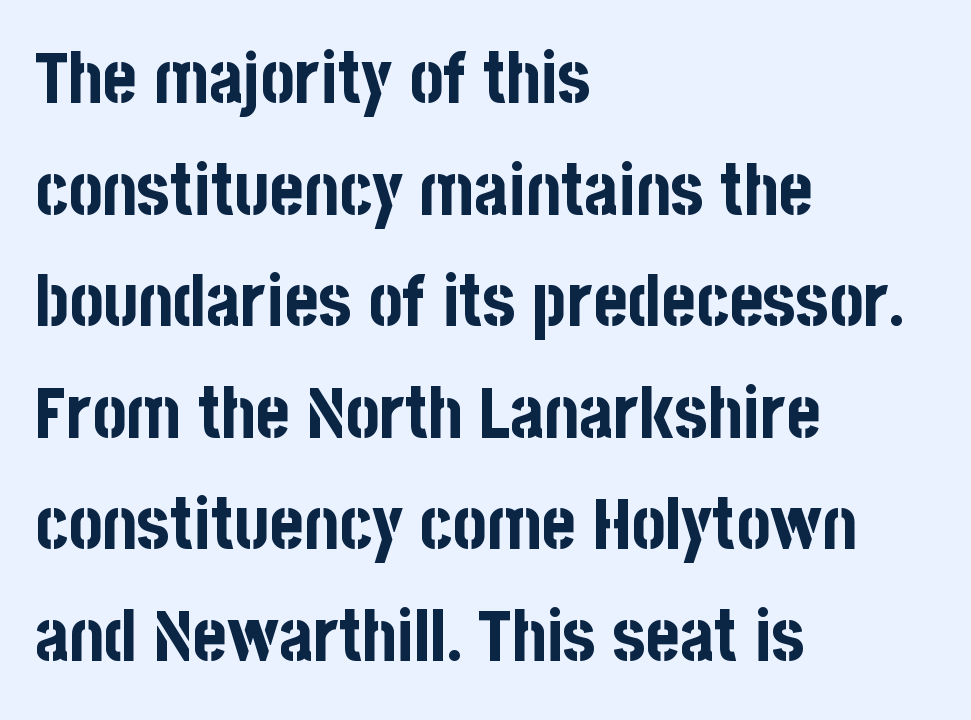
Is the letter spacing exaggerated? No — it looks like the ordinary default. The line-height multiplier appears to be the usual default. This sample uses an upright cut, with every glyph sitting square on the baseline. You could not count columns in this text — the font is proportionally spaced.
